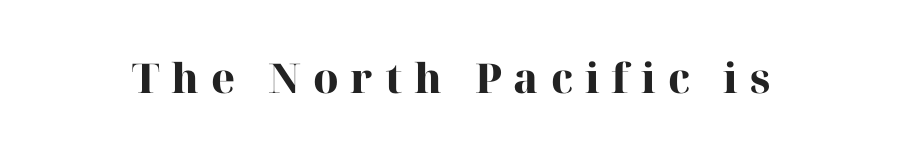
Q: Is the text bold? A: Yes.
Q: Is the text italic (slanted)? A: No, it is upright.
Q: Is the typeface a serif or a sans-serif typeface? A: Serif.
Q: Is the text underlined? A: No.
Q: Is the spacing between letters normal or unusually wide? A: Unusually wide.
Q: Width (condensed, normal, or wide)? A: Normal.
Q: Stroke contrast? A: High.
Q: x-height? A: Medium.
Q: Monospaced? A: No.
